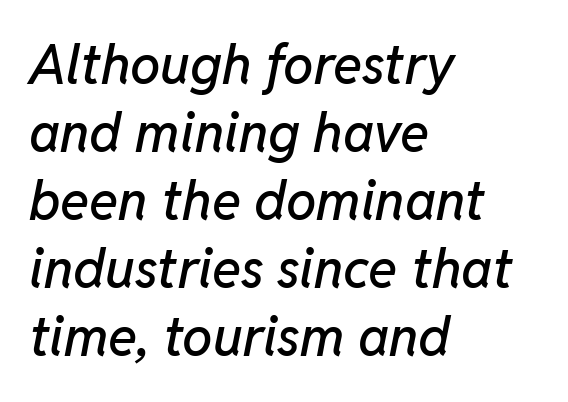
The image shows 54 px text type, italic (leaning right); set left-aligned, normal line spacing (1.26x), normal letter spacing, not underlined; low stroke contrast and a medium x-height.
